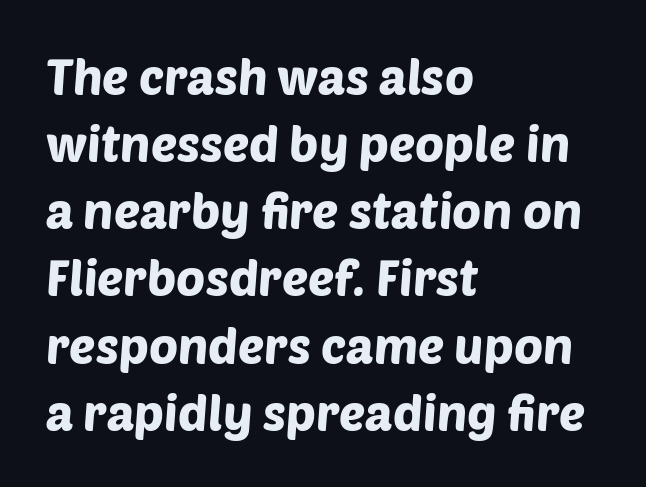
Check the space under the baseline: it is left empty. The passage shown has conventional tracking throughout. Here the designer chose a conventional face with non-uniform glyph widths. Evenly set lines give the paragraph a standard silhouette.
